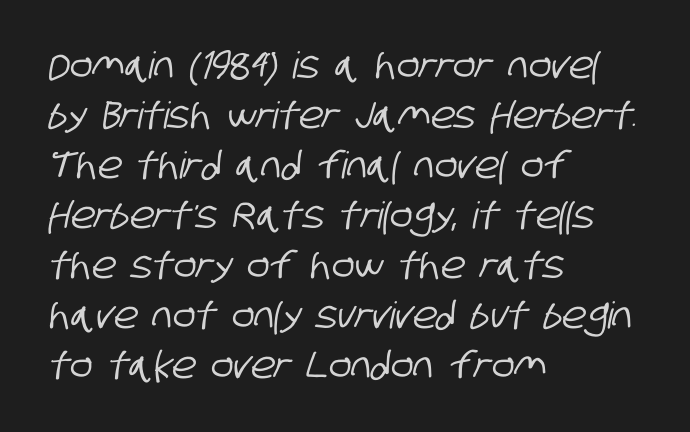
{"serif": "no", "width": "condensed", "stroke_contrast": "low", "x_height": "large", "monospaced": "no", "underline": "no", "align": "left", "line_spacing": "normal", "line_spacing_ratio": 1.35, "letter_spacing": "normal", "letter_spacing_em": 0.0, "glyph_px": 37}
